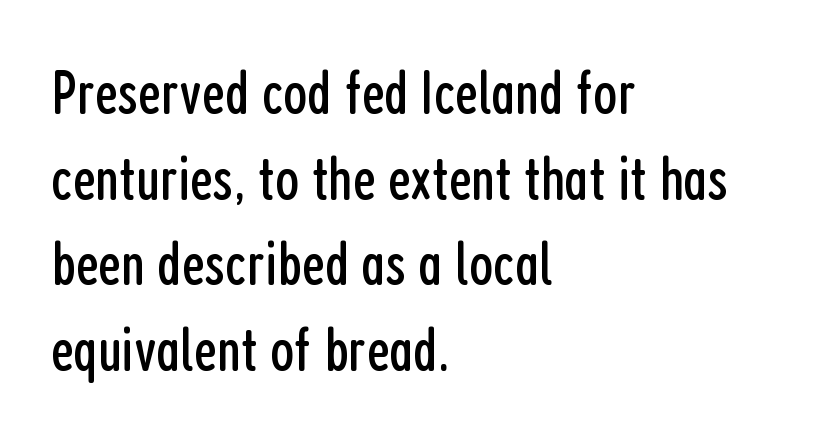
Q: Is the text bold? A: No.
Q: Is the text italic (slanted)? A: No, it is upright.
Q: Is the typeface a serif or a sans-serif typeface? A: Sans-serif.
Q: Is the text underlined? A: No.
Q: How is the paragraph aligned? A: Left-aligned.
Q: Is the spacing between letters normal or unusually wide? A: Normal.
Q: Is the spacing between lines tight, normal or loose? A: Normal.
Q: Width (condensed, normal, or wide)? A: Condensed.
Q: Stroke contrast? A: Low.
Q: x-height? A: Medium.
Q: Monospaced? A: No.
